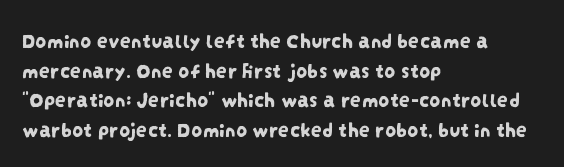
The image shows 22 px text type; set left-aligned, normal line spacing (1.35x), normal letter spacing, not underlined.
